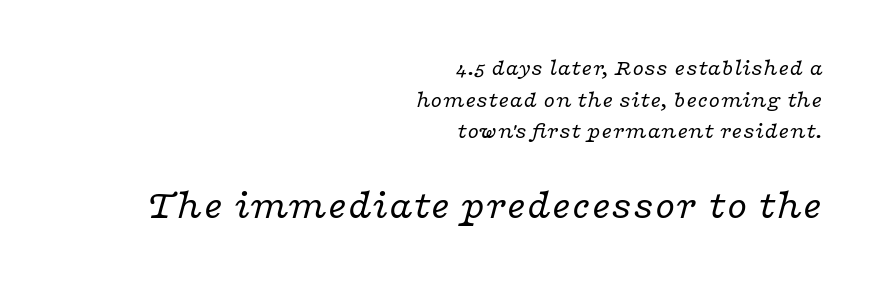
{"serif": "yes", "italic": "yes", "lean": "right", "slant_degrees": 16, "bold": "no", "weight": "regular", "width": "wide", "stroke_contrast": "low", "x_height": "medium", "monospaced": "no", "underline": "no", "align": "right", "line_spacing": "normal", "line_spacing_ratio": 1.37, "letter_spacing": "normal", "letter_spacing_em": 0.0, "larger_block": "second", "size_ratio": 1.78, "glyph_px": 41}
